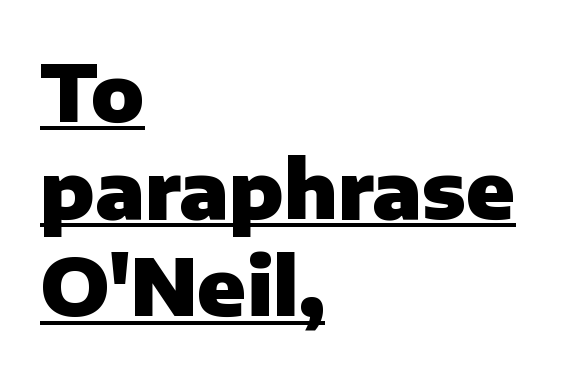
{"serif": "no", "italic": "no", "bold": "yes", "weight": "heavy", "width": "normal", "stroke_contrast": "low", "x_height": "medium", "monospaced": "no", "underline": "yes", "align": "left", "line_spacing_ratio": 1.23, "letter_spacing": "normal", "letter_spacing_em": 0.0, "glyph_px": 79}
